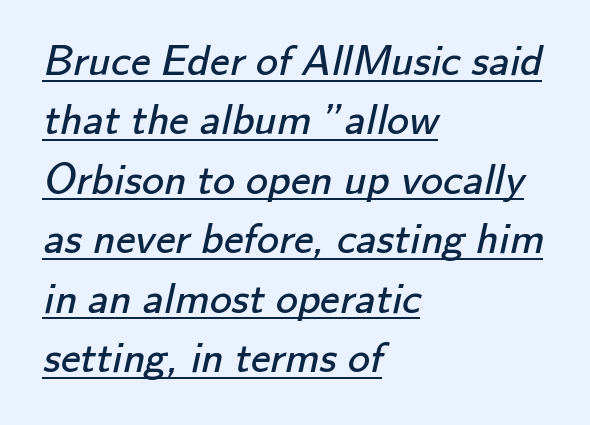
The type family on display is of the sans-serif kind. The rendering uses natural spacing where letterforms have individual widths. Spacing between characters is what you'd get straight out of the box. The font sits on the lighter half of the weight spectrum, regular included.
